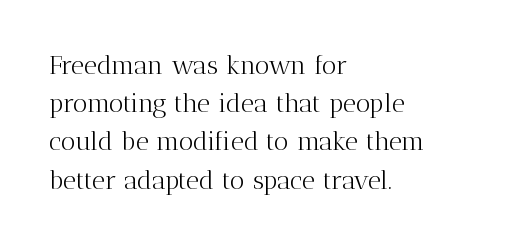
The image shows 26 px text type, upright; set left-aligned, normal line spacing (1.47x), normal letter spacing, not underlined.
